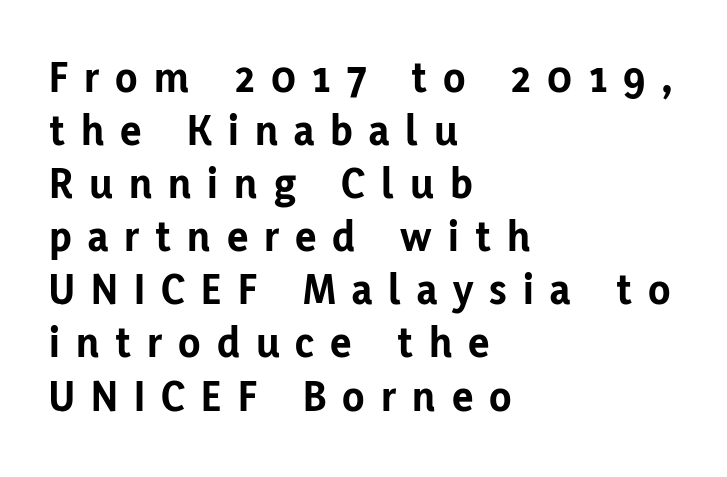
The image shows 45 px bold sans-serif type, upright; set left-aligned, line spacing 1.18x, unusually wide letter spacing (+0.36 em), not underlined; low stroke contrast and a medium x-height.
